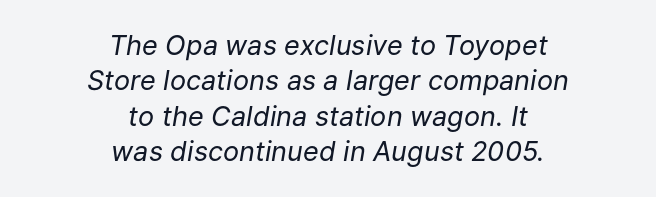
The image shows 27 px text type, italic (leaning right); set centered, normal line spacing (1.31x), normal letter spacing, not underlined.
